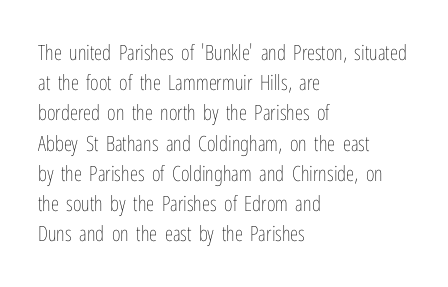
{"italic": "no", "bold": "no", "underline": "no", "align": "left", "line_spacing": "normal", "line_spacing_ratio": 1.44, "letter_spacing": "normal", "letter_spacing_em": 0.0, "glyph_px": 21}
